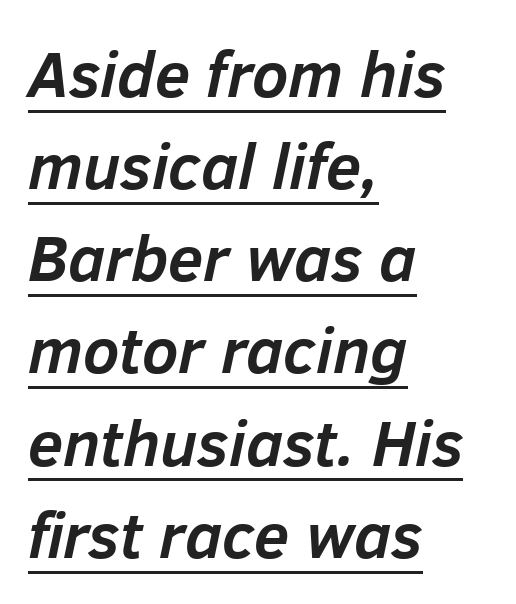
The paragraph has a hard left edge and a soft right edge. A continuous stroke trails under the words, as in a hyperlink. In terms of letterspacing, this is plain default setting. Quick note: italic. Caption: bold face, heavy strokes.
